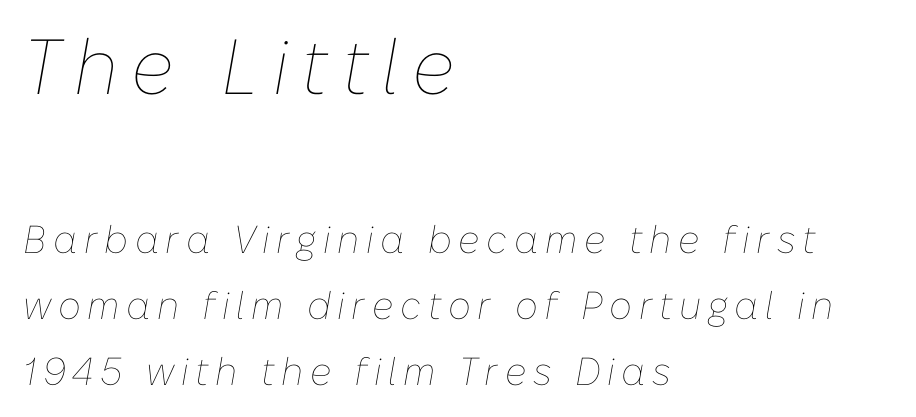
Line beginnings align vertically; line endings do not. Descender tails drop into unmarked territory. How would I describe the line gaps? Plain and ordinary. Note: larger setting up top, smaller setting below. No extra ink here — the face is not bold. There's an unmistakable incline to the writing here.
